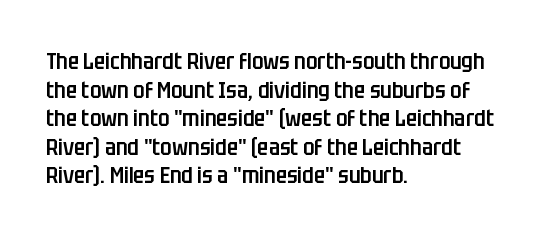
The image shows 23 px text type, upright; set left-aligned, line spacing 1.24x, normal letter spacing, not underlined.
